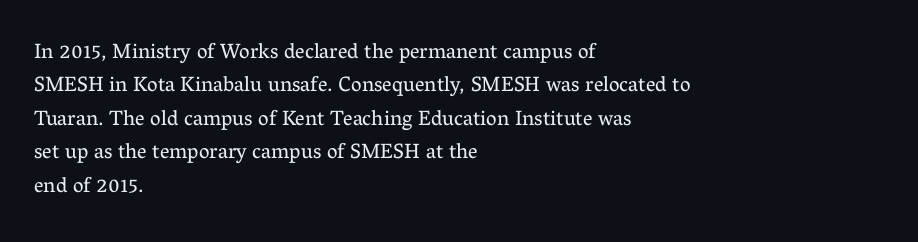
The image shows 21 px text type, upright; set left-aligned, normal line spacing (1.59x), normal letter spacing, not underlined.
